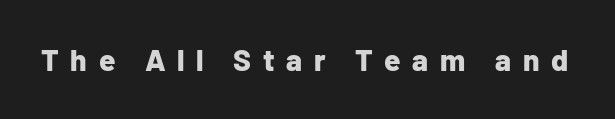
The image shows 30 px bold sans-serif type, upright; set unusually wide letter spacing (+0.39 em), not underlined; low stroke contrast and a medium x-height.
